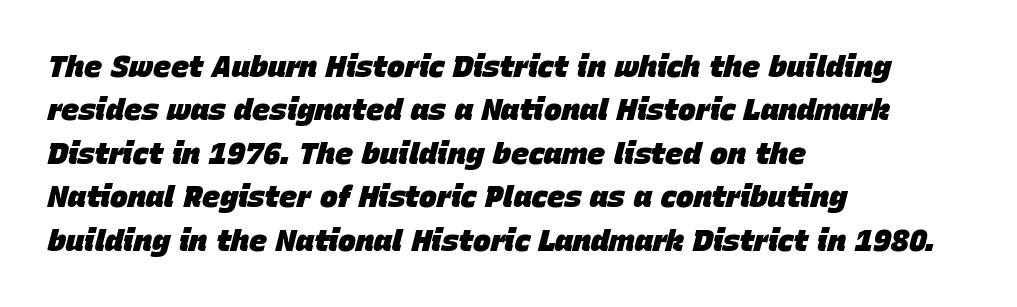
The image shows 30 px heavy type, italic (leaning right); set left-aligned, normal line spacing (1.45x), normal letter spacing, not underlined; low stroke contrast and a large x-height.
